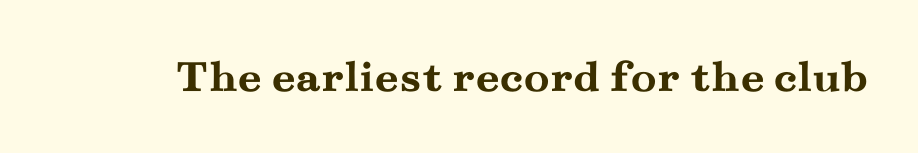
The image shows 47 px semibold, wide serif type, upright; set normal letter spacing, not underlined; medium stroke contrast and a small x-height.
